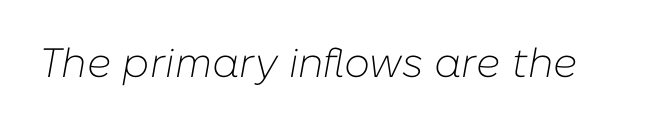
The image shows 41 px light type, italic (leaning right); set normal letter spacing, not underlined; low stroke contrast and a medium x-height.
